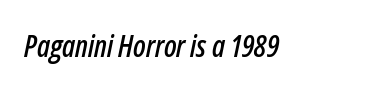
The letters sit at their default tracking, neither squeezed nor spread. Every character sits at an angle, as italics do. Lines of text with bare space underneath. You could not count columns in this text — the font is proportionally spaced.
